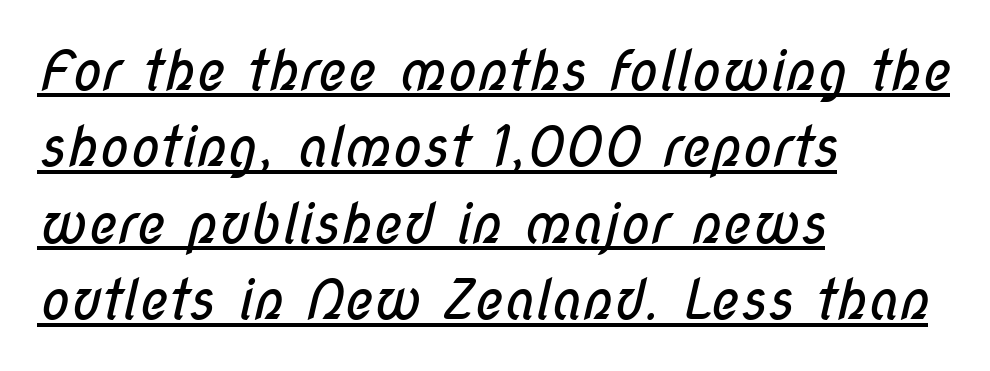
{"serif": "no", "bold": "no", "weight": "regular", "width": "condensed", "stroke_contrast": "low", "x_height": "medium", "monospaced": "no", "underline": "yes", "align": "left", "line_spacing": "normal", "line_spacing_ratio": 1.39, "letter_spacing": "normal", "letter_spacing_em": 0.0, "glyph_px": 55}
